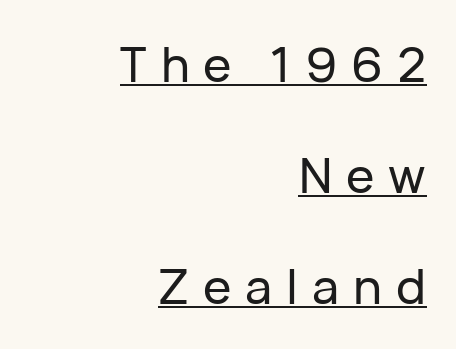
{"serif": "no", "italic": "no", "width": "normal", "stroke_contrast": "low", "x_height": "medium", "monospaced": "no", "underline": "yes", "align": "right", "line_spacing": "loose", "line_spacing_ratio": 2.31, "letter_spacing": "wide", "letter_spacing_em": 0.29, "glyph_px": 48}
